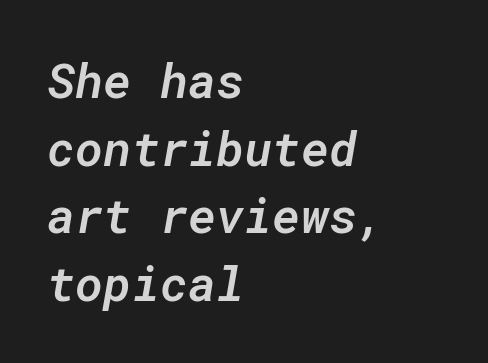
Q: Is the text bold? A: Semi-bold.
Q: Is the text italic (slanted)? A: Yes, it leans right by about 10 degrees.
Q: Is the text underlined? A: No.
Q: How is the paragraph aligned? A: Left-aligned.
Q: Is the spacing between letters normal or unusually wide? A: Normal.
Q: Is the spacing between lines tight, normal or loose? A: Normal.
Q: Width (condensed, normal, or wide)? A: Normal.
Q: Stroke contrast? A: Low.
Q: x-height? A: Medium.
Q: Monospaced? A: Yes.
